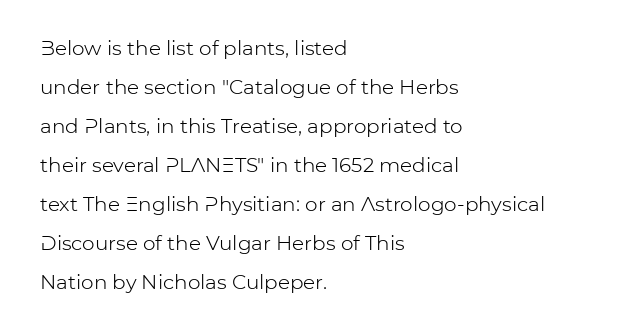
{"italic": "no", "bold": "no", "underline": "no", "align": "left", "line_spacing": "loose", "line_spacing_ratio": 1.95, "letter_spacing": "normal", "letter_spacing_em": 0.0, "glyph_px": 20}
